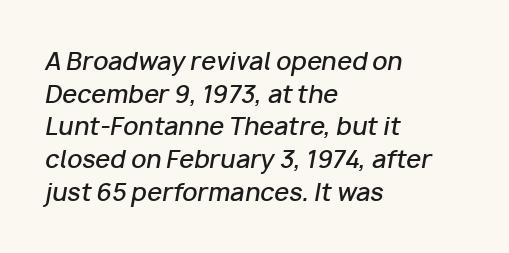
{"italic": "yes", "lean": "right", "slant_degrees": 10, "bold": "semi", "underline": "no", "align": "left", "line_spacing": "normal", "line_spacing_ratio": 1.36, "letter_spacing": "normal", "letter_spacing_em": 0.0, "glyph_px": 24}
